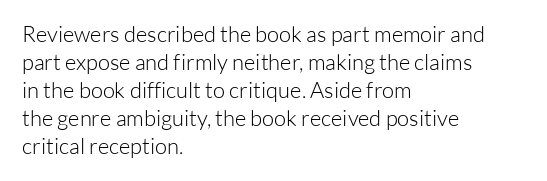
The image shows 22 px text type, upright; set left-aligned, normal line spacing (1.27x), normal letter spacing, not underlined.
